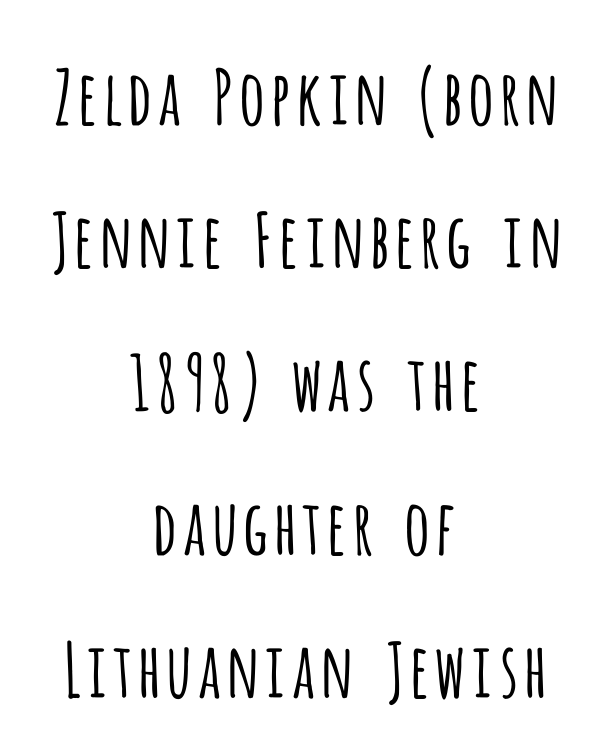
The image shows 75 px light, condensed sans-serif type, upright; set centered, loose line spacing (1.91x), normal letter spacing, not underlined; low stroke contrast and a large x-height.
